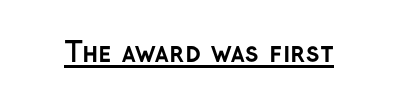
The image shows 27 px bold type, upright; set normal letter spacing, underlined.
